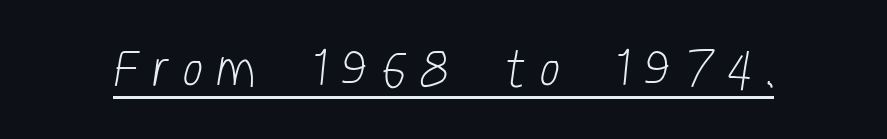
Counters stay open thanks to moderate or lighter strokes. Think of a printed novel: that variable character pitch is what you see here. Glance below the letters and you will spot a drawn line. The designer went with a sans here, leaving each stem footless.
